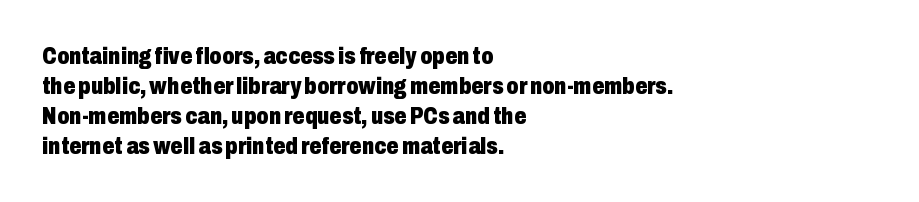
The characters look thick and weighty, a clear bold. Rows of type keep a routine distance in the vertical direction. Each word holds together tightly as a unit, with standard inter-letter gaps. Does the copy run flush right? No — it runs flush left. Beneath every word, the page is bare.
